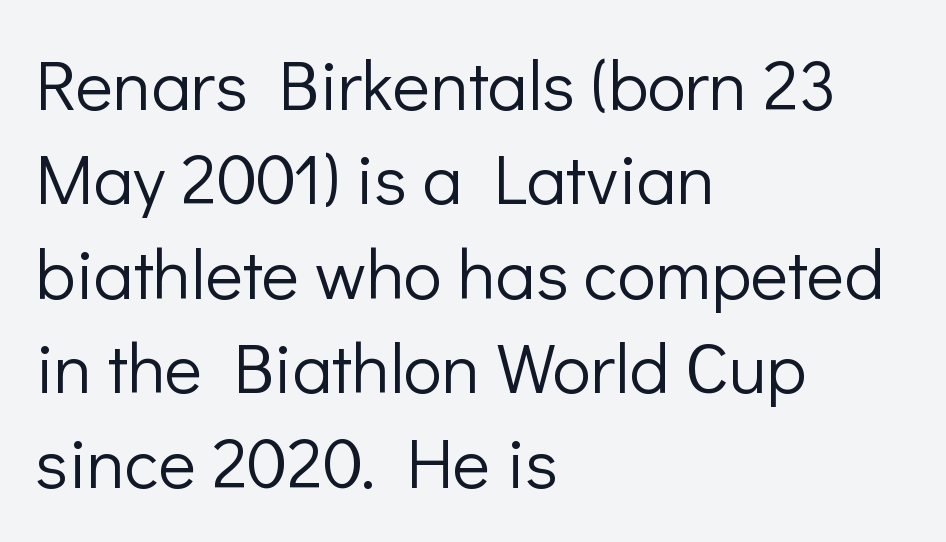
The image shows 71 px light sans-serif type, upright; set left-aligned, normal line spacing (1.33x), normal letter spacing, not underlined; low stroke contrast and a medium x-height.
